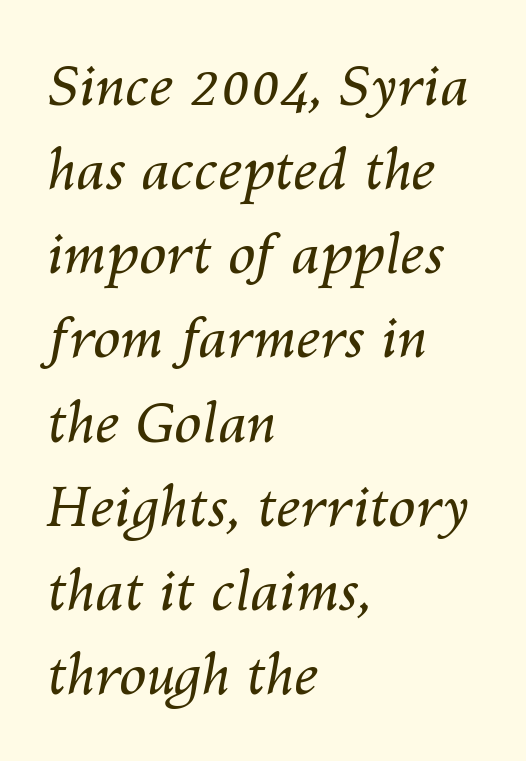
The image shows 55 px regular-weight type, italic (leaning right); set left-aligned, normal line spacing (1.53x), normal letter spacing, not underlined; medium stroke contrast and a medium x-height.
